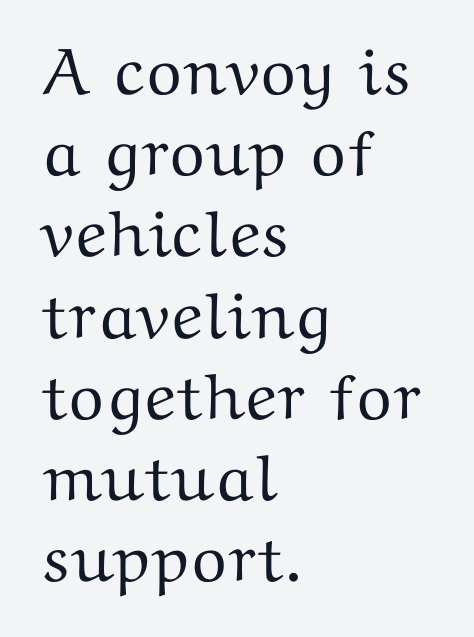
Q: Is the text italic (slanted)? A: No, it is upright.
Q: Is the typeface a serif or a sans-serif typeface? A: Serif.
Q: Is the text underlined? A: No.
Q: How is the paragraph aligned? A: Left-aligned.
Q: Is the spacing between letters normal or unusually wide? A: Normal.
Q: Width (condensed, normal, or wide)? A: Wide.
Q: Stroke contrast? A: Medium.
Q: x-height? A: Medium.
Q: Monospaced? A: No.
